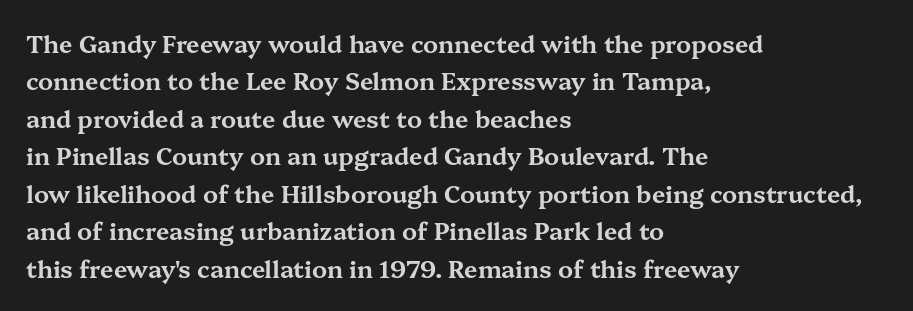
Q: Is the text italic (slanted)? A: No, it is upright.
Q: Is the text underlined? A: No.
Q: How is the paragraph aligned? A: Left-aligned.
Q: Is the spacing between letters normal or unusually wide? A: Normal.
Q: Is the spacing between lines tight, normal or loose? A: Normal.
